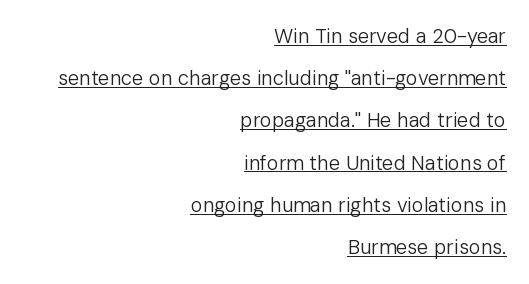
Q: Is the text bold? A: No.
Q: Is the text italic (slanted)? A: No, it is upright.
Q: Is the text underlined? A: Yes.
Q: How is the paragraph aligned? A: Right-aligned.
Q: Is the spacing between letters normal or unusually wide? A: Normal.
Q: Is the spacing between lines tight, normal or loose? A: Loose.
